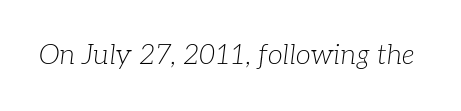
Q: Is the text bold? A: No.
Q: Is the text italic (slanted)? A: Yes, it leans right by about 7 degrees.
Q: Is the text underlined? A: No.
Q: Is the spacing between letters normal or unusually wide? A: Normal.
